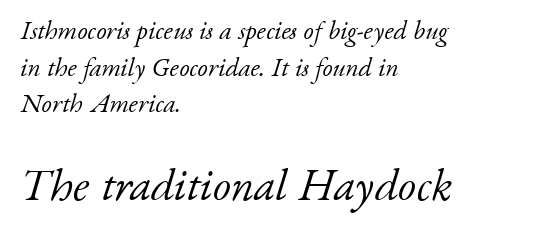
Q: Is the text bold? A: No.
Q: Is the text italic (slanted)? A: Yes, it leans right by about 17 degrees.
Q: Is the typeface a serif or a sans-serif typeface? A: Serif.
Q: Is the text underlined? A: No.
Q: How is the paragraph aligned? A: Left-aligned.
Q: Is the spacing between letters normal or unusually wide? A: Normal.
Q: Is the spacing between lines tight, normal or loose? A: Normal.
Q: Which block of text is set in a larger size, the first (top) or the second (bottom)? A: The second (bottom) one.
Q: Width (condensed, normal, or wide)? A: Normal.
Q: Stroke contrast? A: Low.
Q: x-height? A: Small.
Q: Monospaced? A: No.
